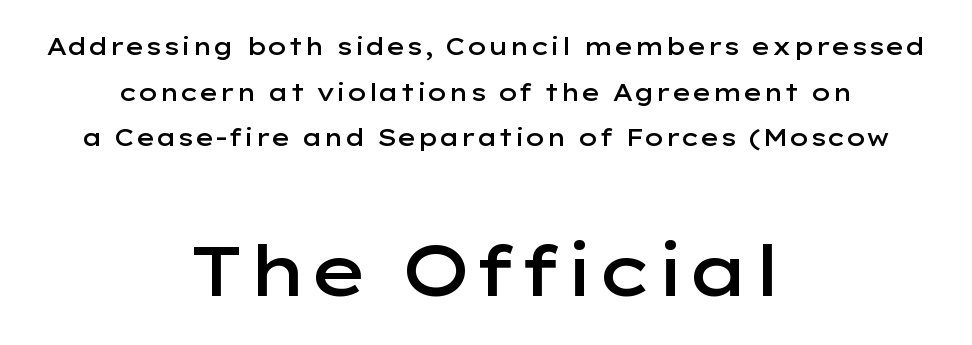
The image shows 71 px semibold, wide sans-serif type, upright; set centered, loose line spacing (1.9x), normal letter spacing, not underlined; the second (bottom) block is 2.96x larger; low stroke contrast and a medium x-height.
